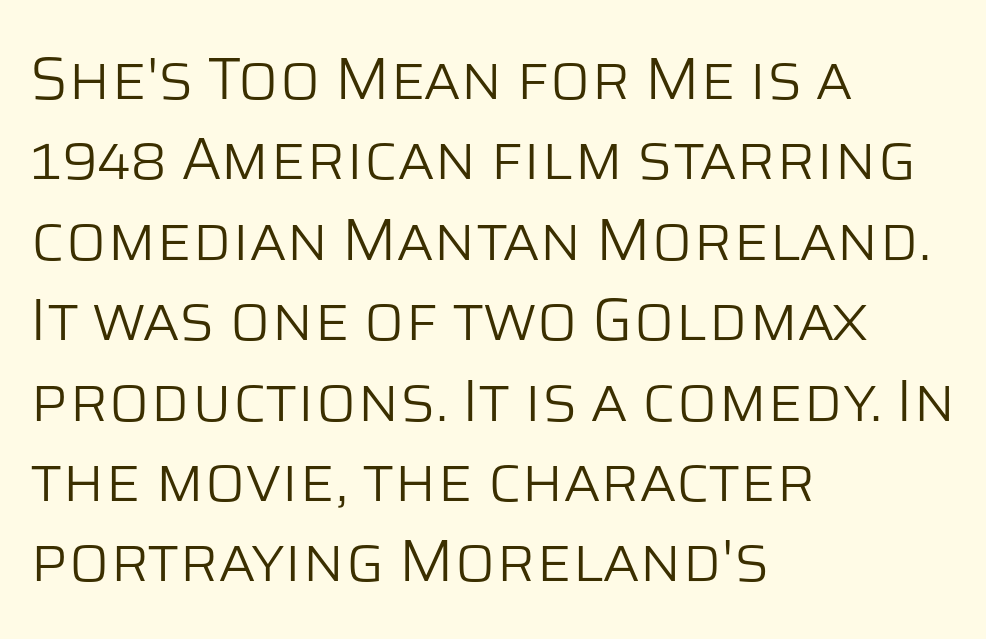
{"serif": "no", "italic": "no", "bold": "no", "weight": "light", "width": "normal", "stroke_contrast": "low", "x_height": "large", "monospaced": "no", "underline": "no", "align": "left", "line_spacing": "normal", "line_spacing_ratio": 1.34, "letter_spacing": "normal", "letter_spacing_em": 0.0, "glyph_px": 60}
